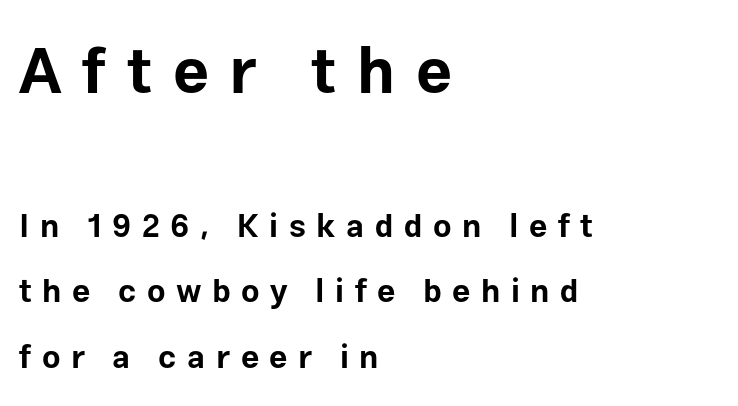
The image shows 63 px bold sans-serif type, upright; set left-aligned, loose line spacing (2.05x), unusually wide letter spacing (+0.33 em), not underlined; the first (top) block is 1.97x larger; low stroke contrast and a medium x-height.
